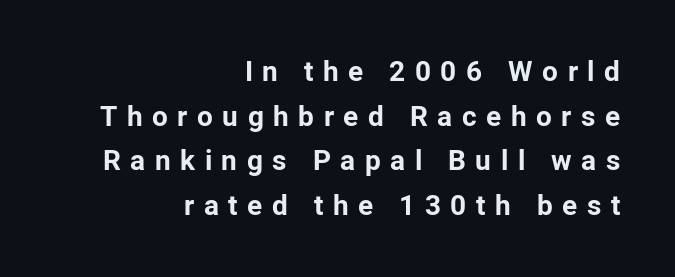
Line ends are locked; line starts wander. Spacing between characters has been opened up far beyond the box default. Every character sits straight up, as roman type does. Check where the strokes stop: nothing finishes them off — pure sans. Every letter is thick-stroked: bold, no question. Notice how descenders clear the ascenders below comfortably — that's standard leading.
